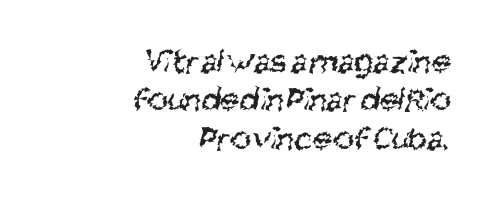
Observe the ordinary spacing: letters are neighbours, not strangers. Leading is clearly below the norm, producing a dense column. Weight class: somewhere from thin through regular. Spacing verdict: proportional, widths tailored to each character. Note: no serifs on the glyphs. Notice how the passage keeps a crisp vertical edge on the right only.
